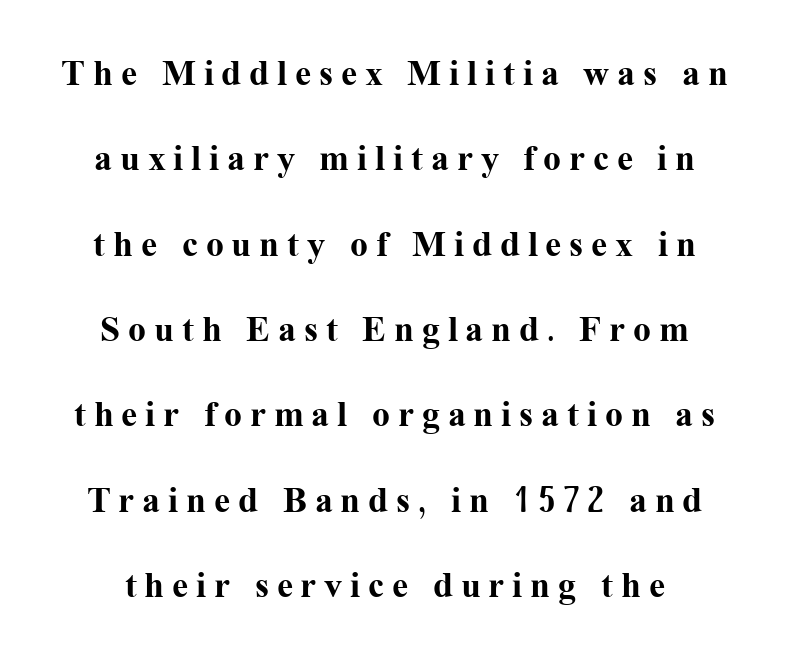
{"serif": "yes", "italic": "no", "bold": "yes", "weight": "bold", "width": "normal", "stroke_contrast": "medium", "x_height": "medium", "monospaced": "no", "underline": "no", "line_spacing": "loose", "line_spacing_ratio": 2.37, "letter_spacing": "wide", "letter_spacing_em": 0.22, "glyph_px": 36}
